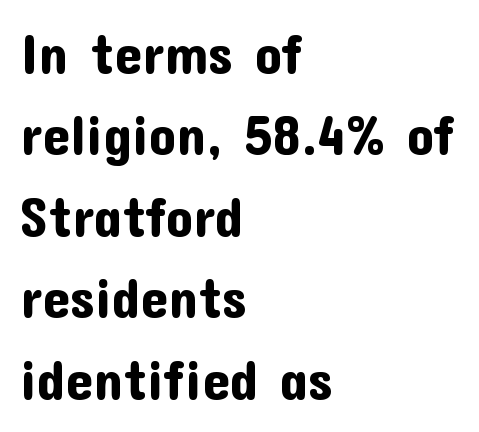
The specimen reads as upright at a glance. Note the varied advance widths — an 'i' is clearly narrower than an 'm'. All the whitespace from short lines collects on the right. The passage shown is not underscored anywhere. Nothing sits at the stroke ends, so this counts as sans-serif.
